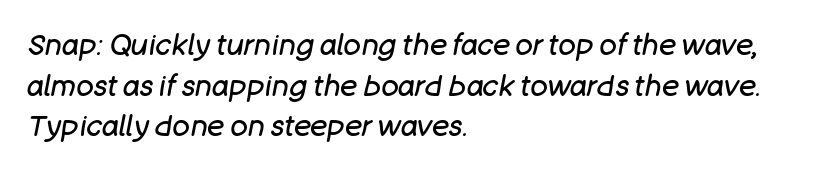
Q: Is the text bold? A: No.
Q: Is the text italic (slanted)? A: Yes, it leans right by about 11 degrees.
Q: Is the text underlined? A: No.
Q: How is the paragraph aligned? A: Left-aligned.
Q: Is the spacing between letters normal or unusually wide? A: Normal.
Q: Is the spacing between lines tight, normal or loose? A: Normal.
Q: Width (condensed, normal, or wide)? A: Normal.
Q: Stroke contrast? A: Low.
Q: x-height? A: Large.
Q: Monospaced? A: No.
